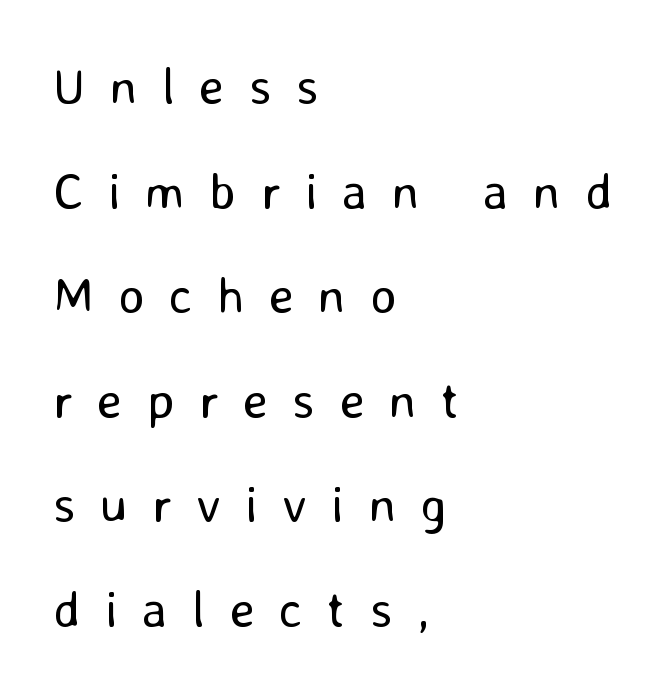
The image shows 51 px regular-weight sans-serif type, upright; set left-aligned, loose line spacing (2.05x), unusually wide letter spacing (+0.48 em), not underlined; low stroke contrast and a medium x-height.
